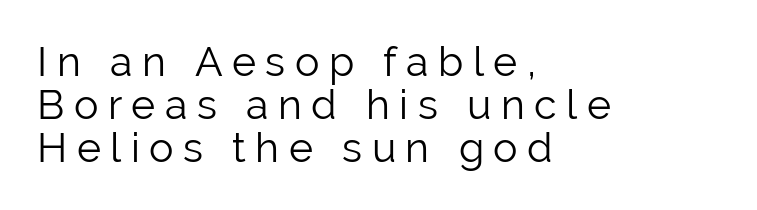
The image shows 41 px light sans-serif type, upright; set left-aligned, tight line spacing (1.05x), unusually wide letter spacing (+0.23 em), not underlined; low stroke contrast and a medium x-height.
